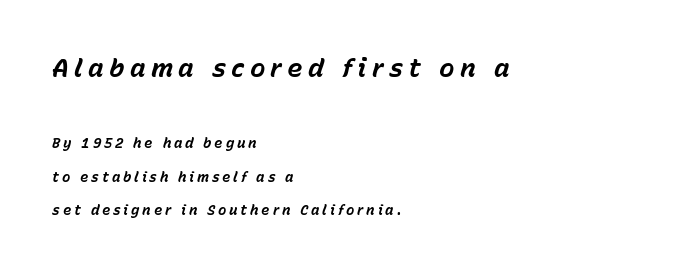
It's the slanting kind of type. The lines are spread far apart with generous leading. Students, note that the glyphs here are deliberately spaced far apart. On the weight axis this lands at bold, roughly 700.
